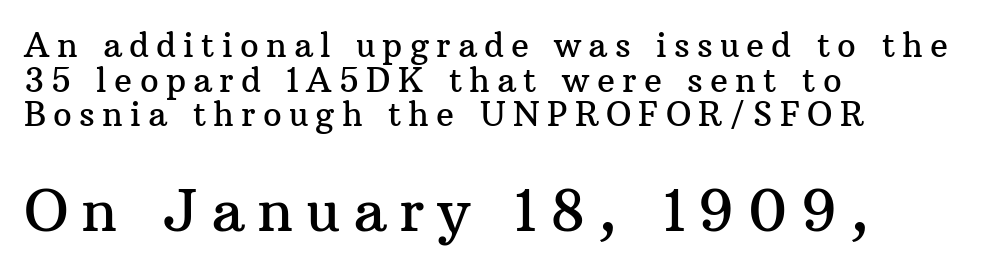
{"serif": "yes", "italic": "no", "width": "normal", "stroke_contrast": "medium", "x_height": "medium", "monospaced": "no", "underline": "no", "align": "left", "line_spacing": "tight", "line_spacing_ratio": 1.05, "letter_spacing": "wide", "letter_spacing_em": 0.22, "larger_block": "second", "size_ratio": 1.76, "glyph_px": 58}
